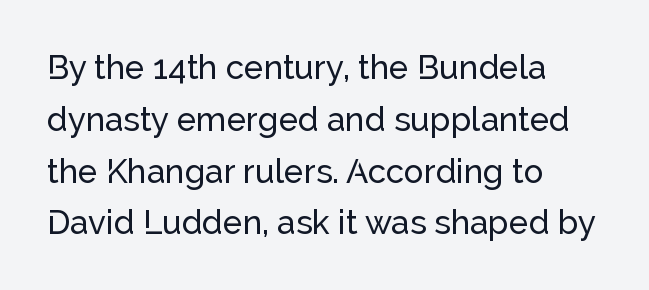
{"serif": "no", "italic": "no", "width": "normal", "stroke_contrast": "low", "x_height": "medium", "monospaced": "no", "underline": "no", "align": "left", "line_spacing": "normal", "line_spacing_ratio": 1.57, "letter_spacing": "normal", "letter_spacing_em": 0.0, "glyph_px": 33}
